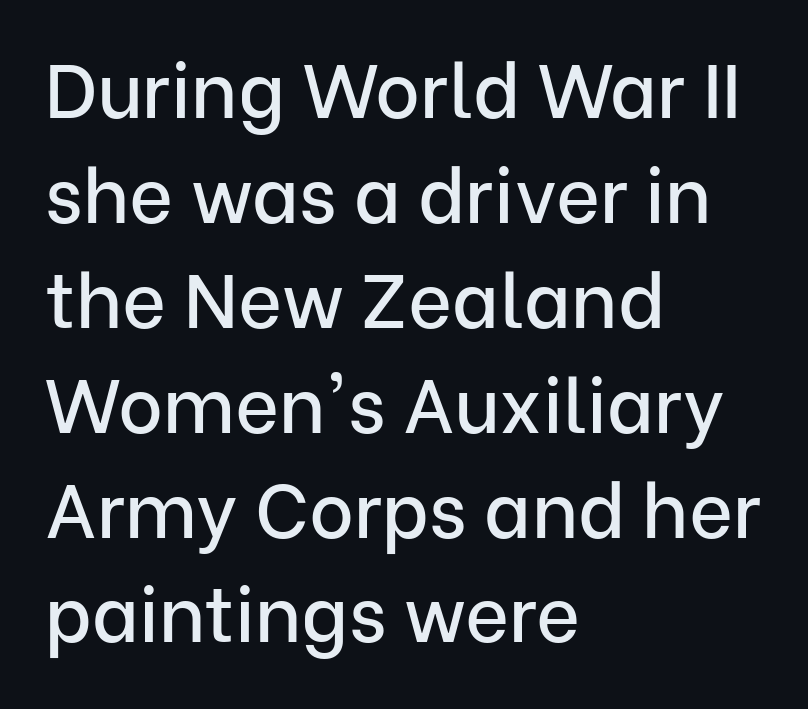
The designer left line spacing at the default. Nothing sits at the stroke ends, so this counts as sans-serif. Do the characters align in a grid? No, the font is proportional. Each word holds together tightly as a unit, with standard inter-letter gaps.
